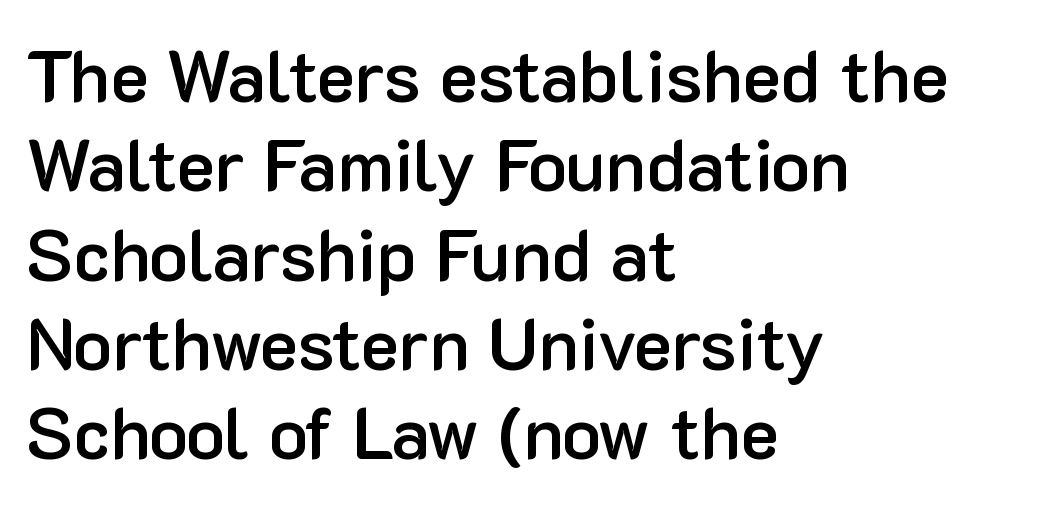
The image shows 72 px semibold sans-serif type, upright; set left-aligned, line spacing 1.24x, normal letter spacing, not underlined; low stroke contrast and a medium x-height.
